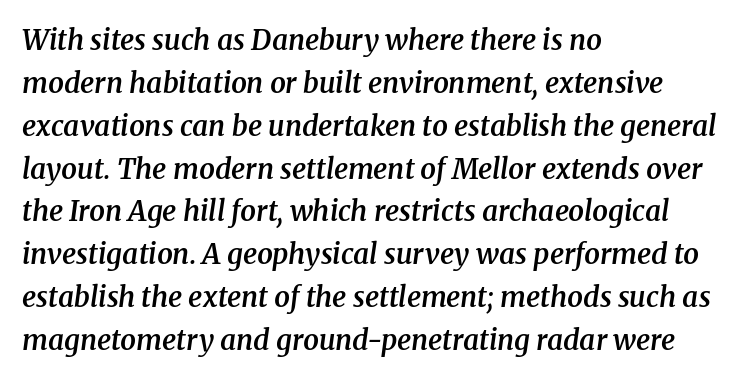
Q: Is the text bold? A: Semi-bold.
Q: Is the text italic (slanted)? A: Yes, it leans right by about 8 degrees.
Q: Is the typeface a serif or a sans-serif typeface? A: Serif.
Q: Is the text underlined? A: No.
Q: How is the paragraph aligned? A: Left-aligned.
Q: Is the spacing between letters normal or unusually wide? A: Normal.
Q: Is the spacing between lines tight, normal or loose? A: Normal.
Q: Width (condensed, normal, or wide)? A: Normal.
Q: Stroke contrast? A: Medium.
Q: x-height? A: Medium.
Q: Monospaced? A: No.
